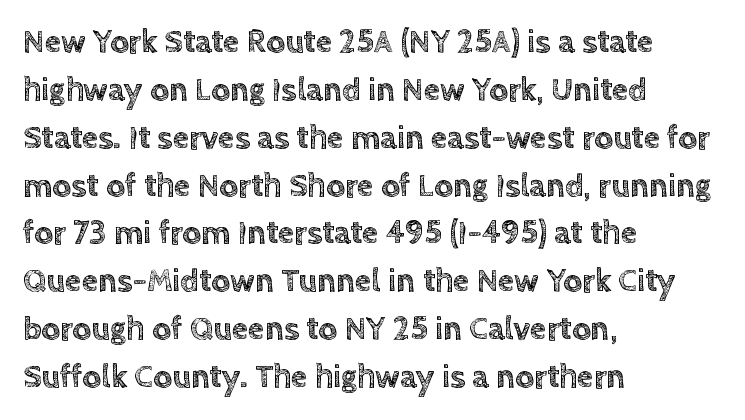
Notice how the stems are strictly vertical — no italics here. Character widths vary here, with narrow letters taking less room than wide ones. Which margin do the lines hug? The left one — the right edge is uneven. Each new line begins a customary step beneath the previous one. The passage shown has conventional tracking throughout.
